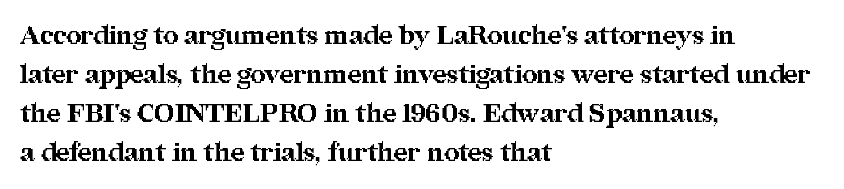
The image shows 26 px bold type, upright; set left-aligned, normal line spacing (1.5x), normal letter spacing, not underlined.
